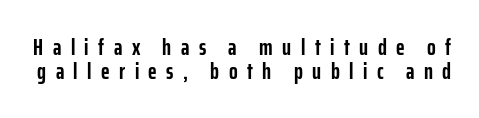
{"italic": "no", "bold": "yes", "underline": "no", "line_spacing": "tight", "line_spacing_ratio": 1.04, "letter_spacing": "wide", "letter_spacing_em": 0.41, "glyph_px": 23}
